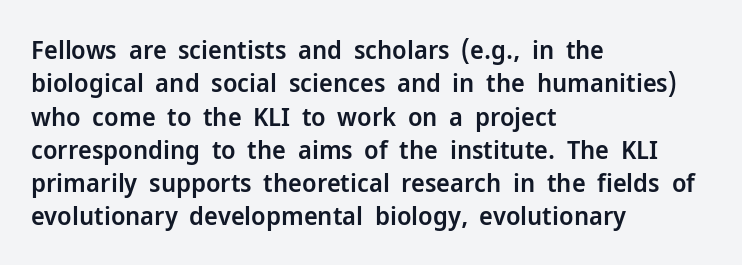
The image shows 26 px text type, upright; set left-aligned, normal line spacing (1.28x), normal letter spacing, not underlined.
